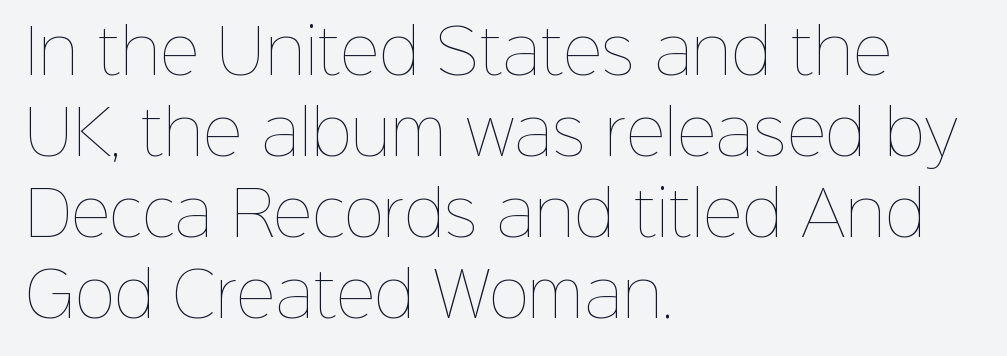
{"italic": "no", "bold": "no", "weight": "thin", "width": "normal", "stroke_contrast": "low", "x_height": "medium", "monospaced": "no", "underline": "no", "align": "left", "line_spacing": "normal", "line_spacing_ratio": 1.33, "letter_spacing": "normal", "letter_spacing_em": 0.0, "glyph_px": 61}
